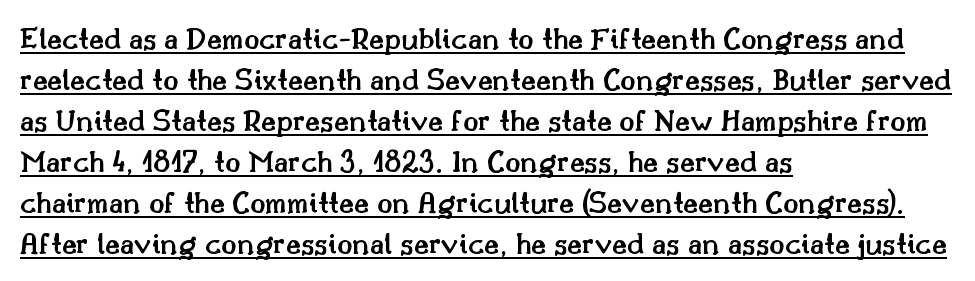
The image shows 32 px semibold serif type, upright; set left-aligned, normal line spacing (1.28x), normal letter spacing, underlined; medium stroke contrast and a small x-height.
